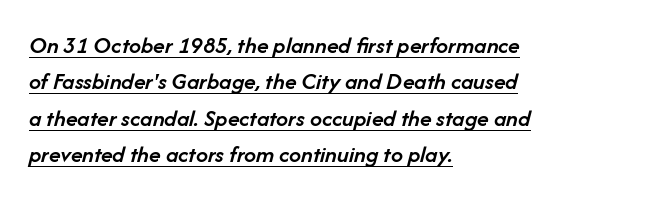
{"italic": "yes", "lean": "right", "slant_degrees": 14, "bold": "semi", "underline": "yes", "align": "left", "line_spacing": "normal", "line_spacing_ratio": 1.52, "letter_spacing": "normal", "letter_spacing_em": 0.0, "glyph_px": 24}
